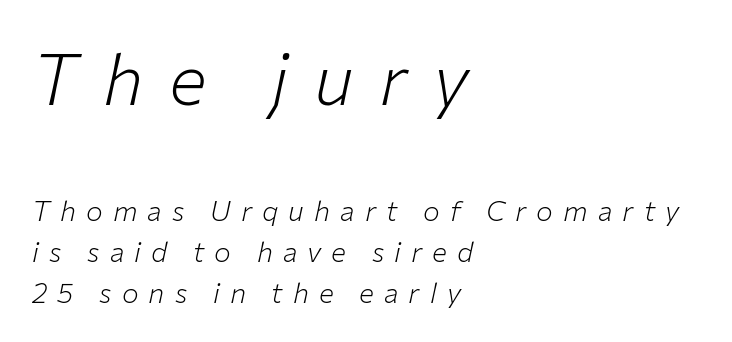
{"italic": "yes", "lean": "right", "slant_degrees": 12, "bold": "no", "weight": "light", "width": "normal", "stroke_contrast": "low", "x_height": "medium", "monospaced": "no", "underline": "no", "align": "left", "line_spacing": "normal", "line_spacing_ratio": 1.46, "letter_spacing": "wide", "letter_spacing_em": 0.36, "larger_block": "first", "size_ratio": 2.54, "glyph_px": 71}
